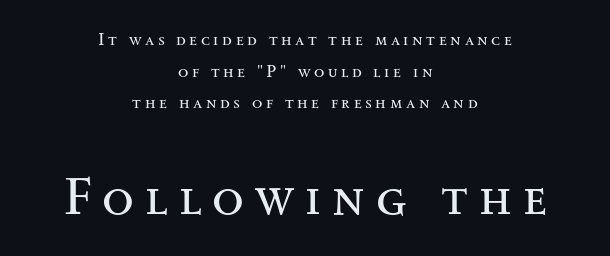
{"serif": "yes", "italic": "no", "bold": "no", "weight": "regular", "width": "wide", "stroke_contrast": "medium", "x_height": "small", "monospaced": "no", "underline": "no", "align": "center", "line_spacing_ratio": 1.86, "letter_spacing": "wide", "letter_spacing_em": 0.21, "larger_block": "second", "size_ratio": 3.06, "glyph_px": 52}
